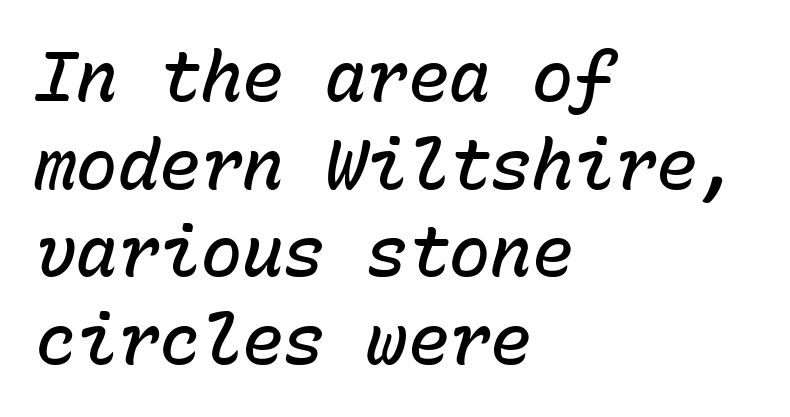
The image shows 69 px semibold type, italic (leaning right), monospaced; set left-aligned, normal line spacing (1.27x), normal letter spacing, not underlined; low stroke contrast and a medium x-height.
